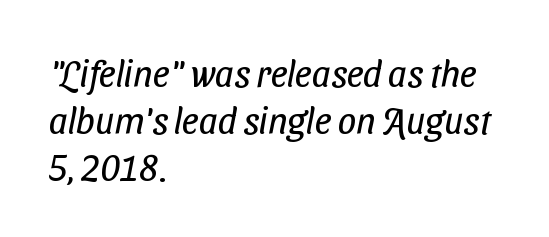
{"serif": "no", "bold": "no", "weight": "regular", "width": "condensed", "stroke_contrast": "low", "x_height": "medium", "monospaced": "no", "underline": "no", "align": "left", "line_spacing": "normal", "line_spacing_ratio": 1.27, "letter_spacing": "normal", "letter_spacing_em": 0.0, "glyph_px": 37}
